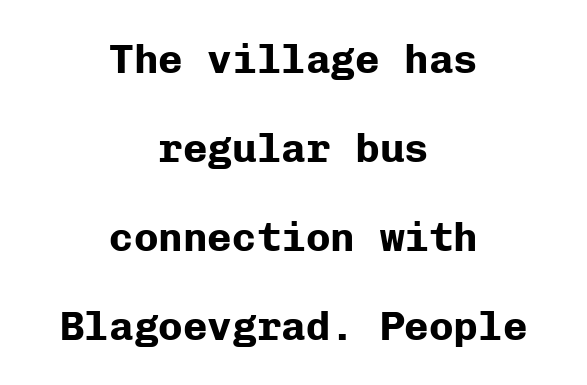
Q: Is the text bold? A: Yes.
Q: Is the text italic (slanted)? A: No, it is upright.
Q: Is the typeface a serif or a sans-serif typeface? A: Sans-serif.
Q: Is the text underlined? A: No.
Q: How is the paragraph aligned? A: Centered.
Q: Is the spacing between letters normal or unusually wide? A: Normal.
Q: Is the spacing between lines tight, normal or loose? A: Loose.
Q: Width (condensed, normal, or wide)? A: Normal.
Q: Stroke contrast? A: Low.
Q: x-height? A: Medium.
Q: Monospaced? A: Yes.
